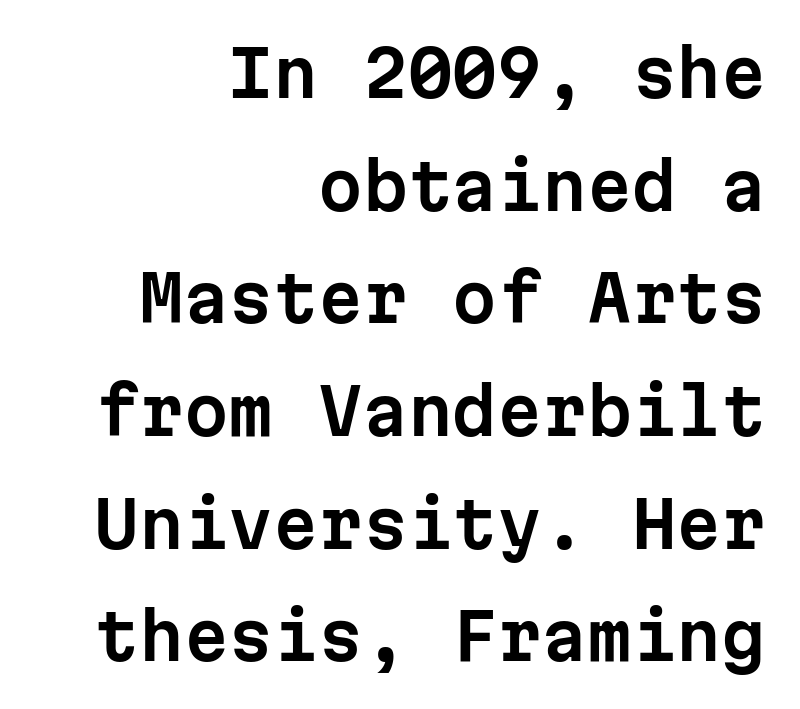
The image shows 64 px sans-serif type, upright, monospaced; set right-aligned, line spacing 1.76x, normal letter spacing, not underlined; low stroke contrast and a medium x-height.
